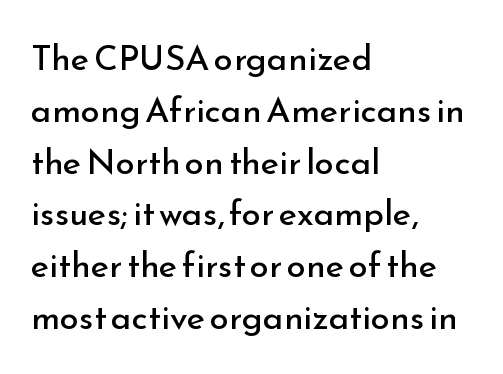
Q: Is the text bold? A: No.
Q: Is the text italic (slanted)? A: No, it is upright.
Q: Is the typeface a serif or a sans-serif typeface? A: Sans-serif.
Q: Is the text underlined? A: No.
Q: How is the paragraph aligned? A: Left-aligned.
Q: Is the spacing between letters normal or unusually wide? A: Normal.
Q: Is the spacing between lines tight, normal or loose? A: Normal.
Q: Width (condensed, normal, or wide)? A: Normal.
Q: Stroke contrast? A: Low.
Q: x-height? A: Small.
Q: Monospaced? A: No.
